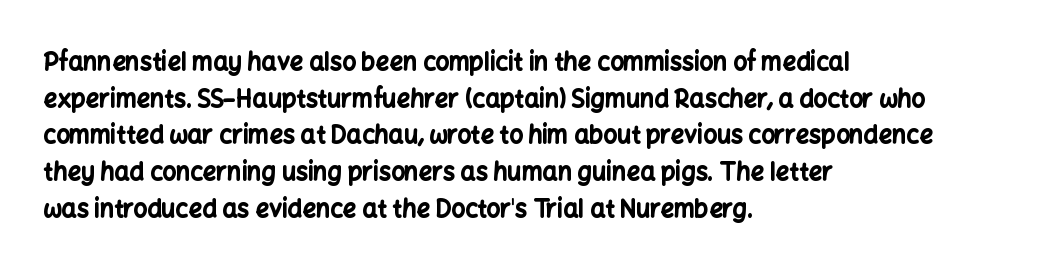
A typesetter would call this zero additional tracking. The letters stand upright; this is a roman face. Regular leading. The passage is arranged the way most books set body copy — flush left. Rule under the text: the space is simply empty. Strokes here are thick enough to call this a true bold.
